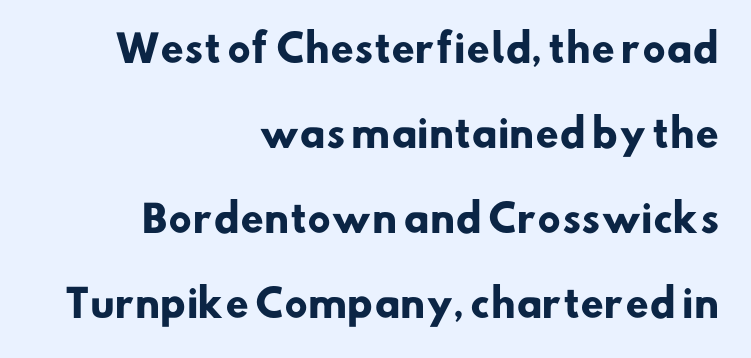
Examine the stroke ends and you'll find no serifs. Does the weight exceed regular? Yes, all the way to bold. Inter-character spacing is left at the font's built-in metrics. Each row of text sits above clean, open space. The lines are quadded right.
